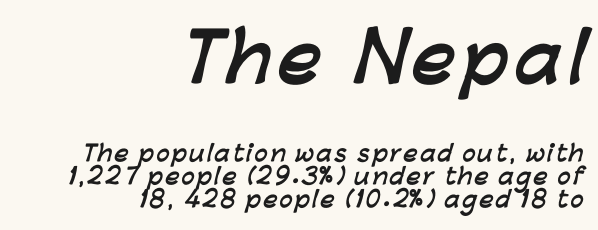
{"serif": "no", "bold": "yes", "weight": "semibold", "width": "normal", "stroke_contrast": "low", "x_height": "medium", "monospaced": "no", "underline": "no", "align": "right", "line_spacing": "tight", "line_spacing_ratio": 1.04, "larger_block": "first", "size_ratio": 3.05, "glyph_px": 67}
